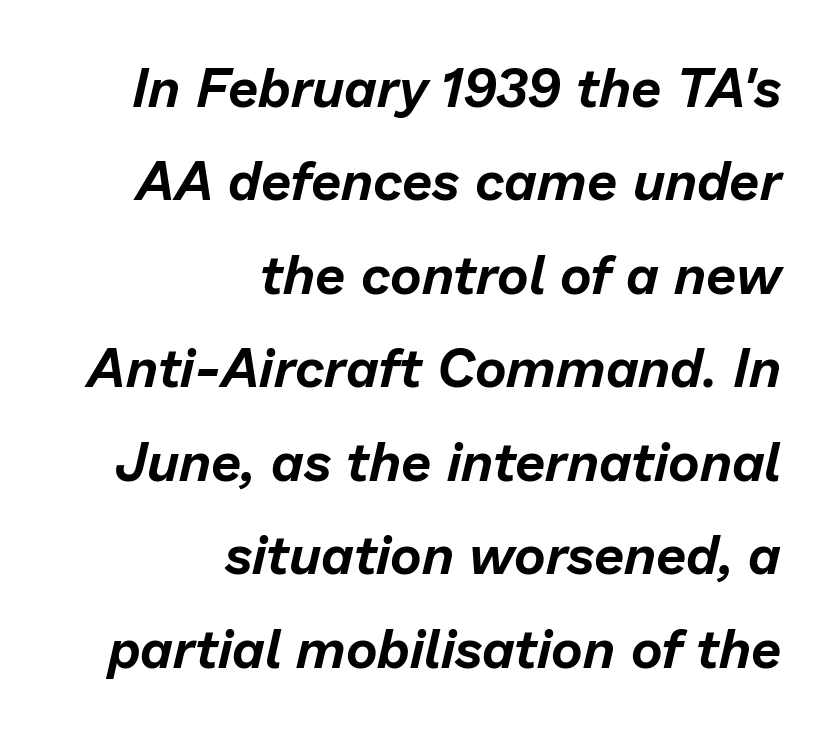
{"italic": "yes", "lean": "right", "slant_degrees": 13, "width": "normal", "stroke_contrast": "low", "x_height": "medium", "monospaced": "no", "underline": "no", "align": "right", "line_spacing_ratio": 1.73, "letter_spacing": "normal", "letter_spacing_em": 0.0, "glyph_px": 54}
